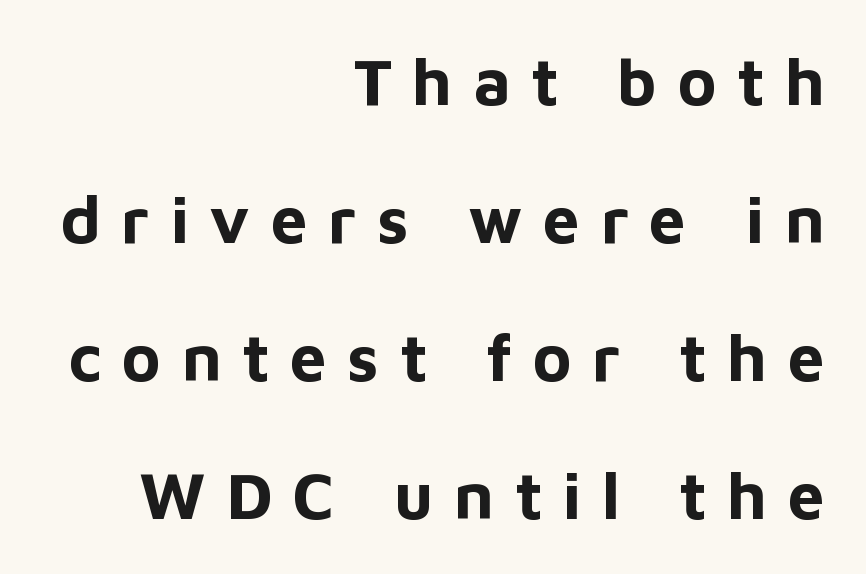
The compositor pushed each line to the right boundary. These lines have a slow, spaced-out rhythm from letter to letter. This rendering features lettering with no underline. Check where the strokes stop: nothing finishes them off — pure sans. Character widths vary here, with narrow letters taking less room than wide ones. As a designer I'd log this as weight 700, bold.
